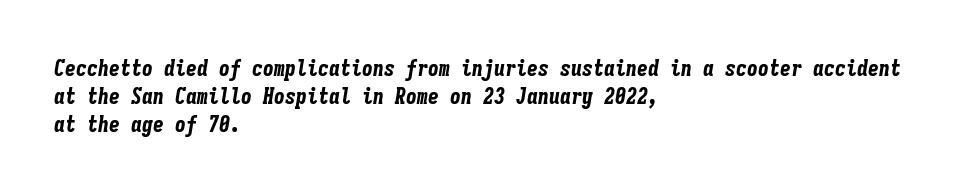
The glyphs have the mass of a bold cut. The passage shown leans; its letterforms are oblique. Notice how descenders clear the ascenders below comfortably — that's standard leading. Line beginnings align vertically; line endings do not.
